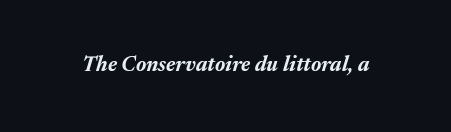
Spacing between characters is what you'd get straight out of the box. How heavy is the stroke? Heavy — this is a bold. Lines of text with bare space underneath. A typesetter would mark this as italic.
